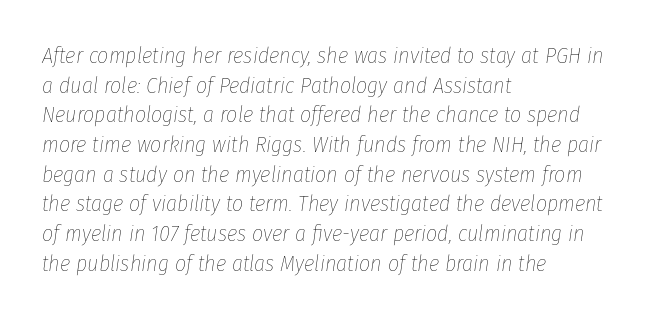
Q: Is the text bold? A: No.
Q: Is the text italic (slanted)? A: Yes, it leans right by about 8 degrees.
Q: Is the text underlined? A: No.
Q: How is the paragraph aligned? A: Left-aligned.
Q: Is the spacing between letters normal or unusually wide? A: Normal.
Q: Is the spacing between lines tight, normal or loose? A: Normal.
